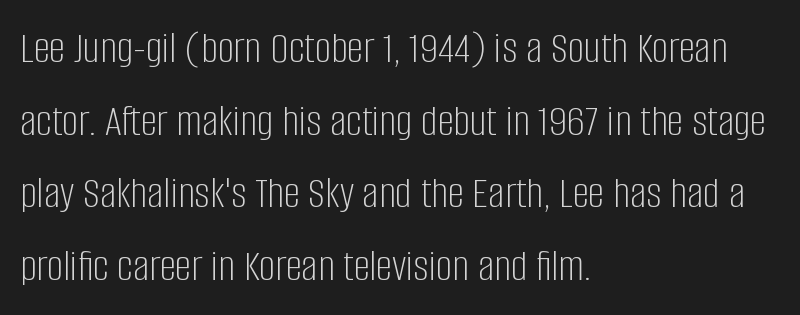
Horizontal alignment here is leftward, the default for most running prose. Check under the words: just untouched page. Is there much room between lines? A standard amount, neither cramped nor airy. Proportional: the letters do not fall into vertical columns. Stems here are at most as thick as an everyday book face.
